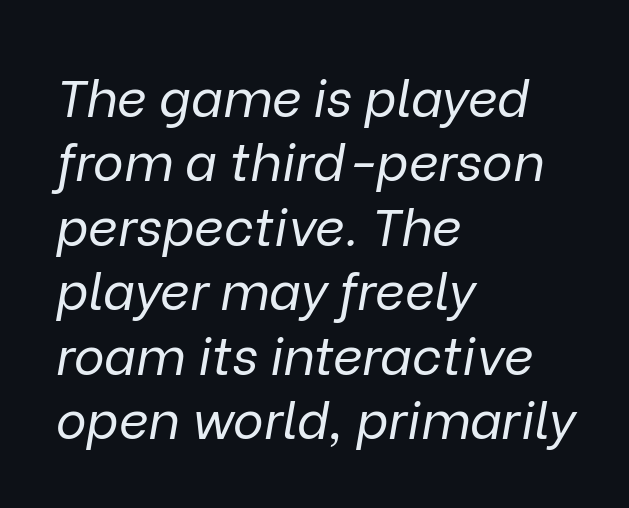
Characters are canted at an angle relative to the baseline's perpendicular. A bare baseline throughout the passage. Looks like regular typesetting: each glyph gets only the width it needs. Letters have the restrained weight of plain body copy at most. A classic flush-left, rag-right setting is used for this passage.
